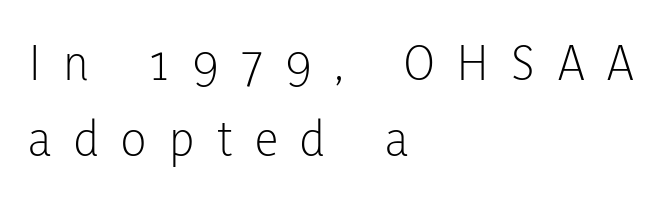
The image shows 53 px light, condensed sans-serif type, upright; set left-aligned, normal line spacing (1.44x), unusually wide letter spacing (+0.43 em), not underlined; low stroke contrast and a medium x-height.
